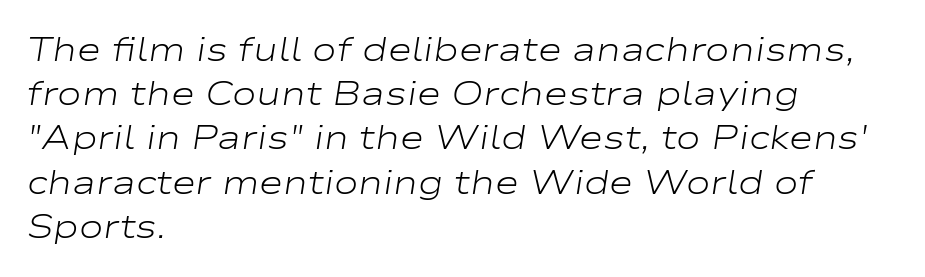
The image shows 33 px light, wide type, italic (leaning right); set left-aligned, normal line spacing (1.34x), normal letter spacing, not underlined; low stroke contrast and a medium x-height.
